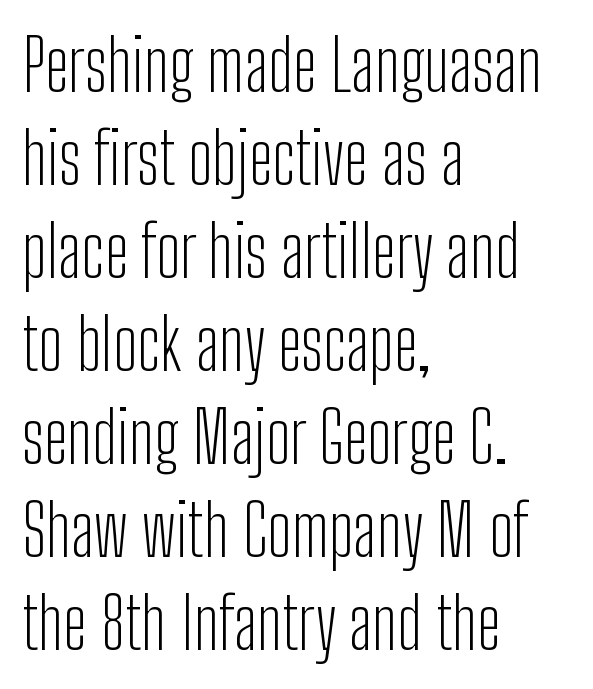
Q: Is the text bold? A: No.
Q: Is the text italic (slanted)? A: No, it is upright.
Q: Is the typeface a serif or a sans-serif typeface? A: Sans-serif.
Q: Is the text underlined? A: No.
Q: How is the paragraph aligned? A: Left-aligned.
Q: Is the spacing between letters normal or unusually wide? A: Normal.
Q: Is the spacing between lines tight, normal or loose? A: Normal.
Q: Width (condensed, normal, or wide)? A: Condensed.
Q: Stroke contrast? A: Low.
Q: x-height? A: Medium.
Q: Monospaced? A: No.
